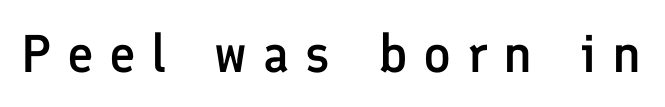
Q: Is the text bold? A: Semi-bold.
Q: Is the text italic (slanted)? A: No, it is upright.
Q: Is the typeface a serif or a sans-serif typeface? A: Sans-serif.
Q: Is the text underlined? A: No.
Q: Is the spacing between letters normal or unusually wide? A: Unusually wide.
Q: Width (condensed, normal, or wide)? A: Normal.
Q: Stroke contrast? A: Low.
Q: x-height? A: Medium.
Q: Monospaced? A: No.
